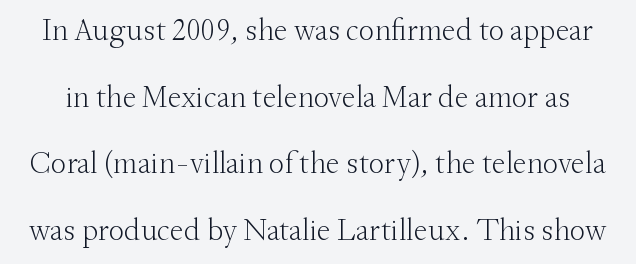
The image shows 31 px light serif type, upright; set loose line spacing (2.15x), normal letter spacing, not underlined; medium stroke contrast and a small x-height.
